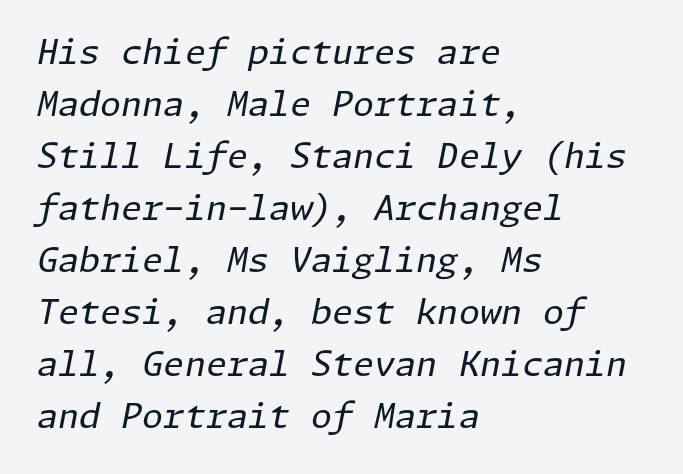
{"italic": "yes", "lean": "right", "slant_degrees": 11, "bold": "no", "weight": "regular", "width": "normal", "stroke_contrast": "low", "x_height": "medium", "underline": "no", "align": "left", "line_spacing": "normal", "line_spacing_ratio": 1.53, "letter_spacing": "normal", "letter_spacing_em": 0.0, "glyph_px": 34}
